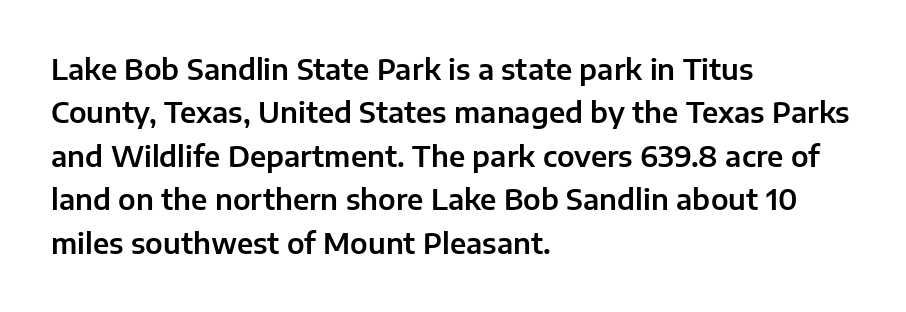
Characters remain perfectly vertical along every line. Looks like regular typesetting: each glyph gets only the width it needs. Stroke terminals: plain, sans-serif. The line-height multiplier appears to be the usual default.
